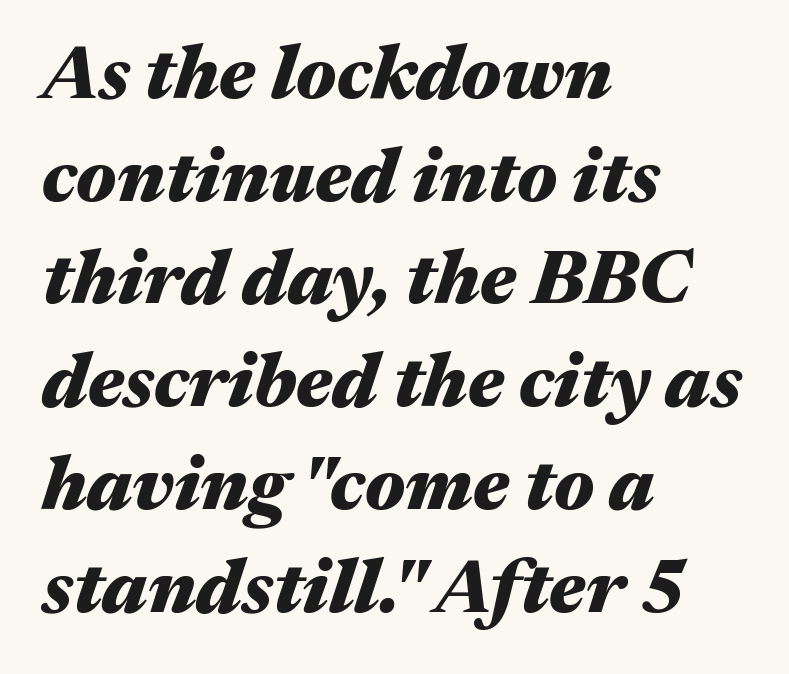
{"italic": "yes", "lean": "right", "slant_degrees": 17, "bold": "yes", "weight": "heavy", "width": "wide", "stroke_contrast": "medium", "x_height": "medium", "monospaced": "no", "underline": "no", "align": "left", "line_spacing": "normal", "line_spacing_ratio": 1.37, "letter_spacing": "normal", "letter_spacing_em": 0.0, "glyph_px": 75}
